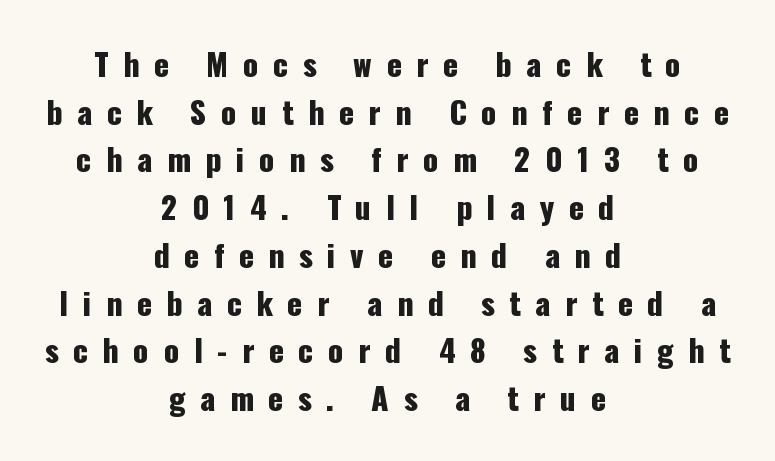
This sample uses an upright cut, with every glyph sitting square on the baseline. This block has exactly the height ordinary leading produces. Any mark beneath the type? The region is blank. Someone cranked the tracking dial way up on this one.
